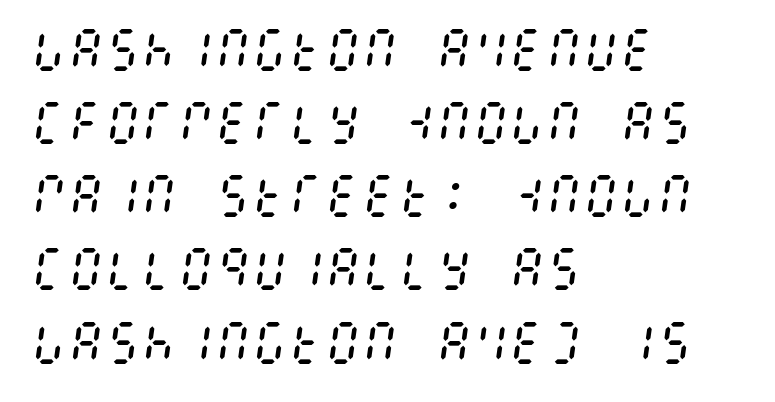
Q: Is the text bold? A: No.
Q: Is the text italic (slanted)? A: Yes, it leans right by about 8 degrees.
Q: Is the text underlined? A: No.
Q: How is the paragraph aligned? A: Left-aligned.
Q: Is the spacing between letters normal or unusually wide? A: Normal.
Q: Is the spacing between lines tight, normal or loose? A: Normal.
Q: Width (condensed, normal, or wide)? A: Condensed.
Q: Stroke contrast? A: Medium.
Q: x-height? A: Large.
